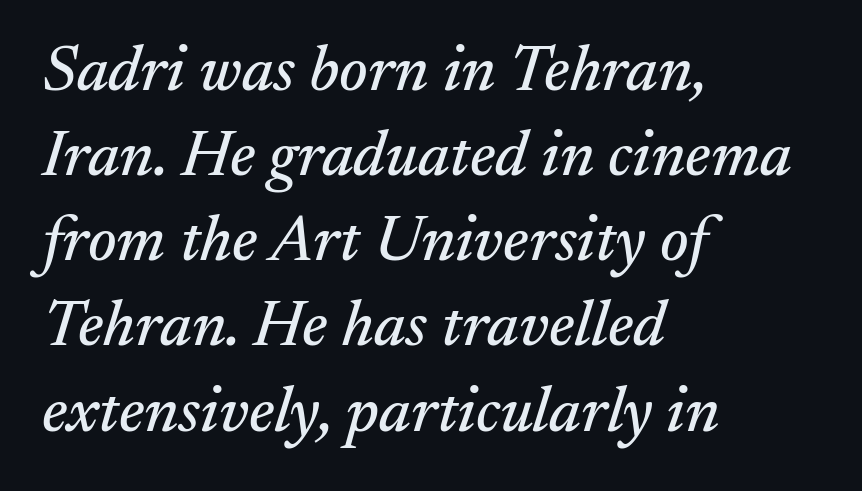
Underlining? Definitely not there. A typesetter would call this proportional, since set widths differ per character. Slanted lettering throughout. Regarding leading, the lines here are spaced in the standard way. You can tell from the footed stems that serif type was used.
